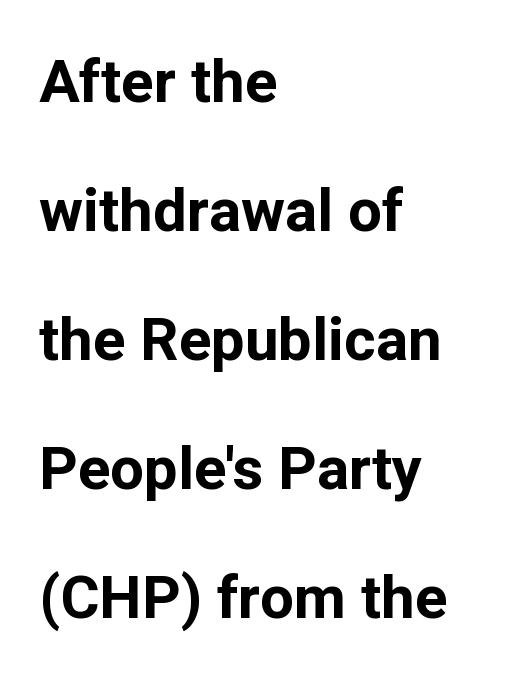
The image shows 60 px bold sans-serif type, upright; set left-aligned, loose line spacing (2.15x), normal letter spacing, not underlined; low stroke contrast and a medium x-height.
